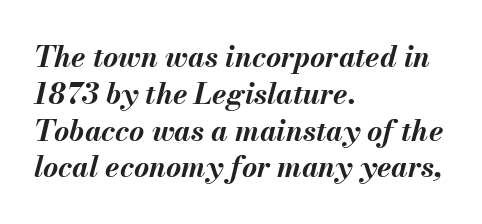
The image shows 29 px bold type, italic (leaning right); set left-aligned, normal line spacing (1.27x), normal letter spacing, not underlined; medium stroke contrast and a small x-height.
